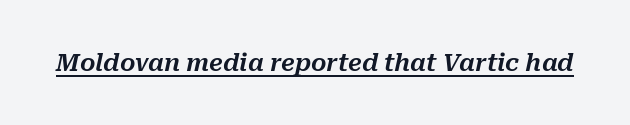
The words here are underlined. If you drew a line through each stem, it would be angled. The face used here is rendered with its standard letterfit.
